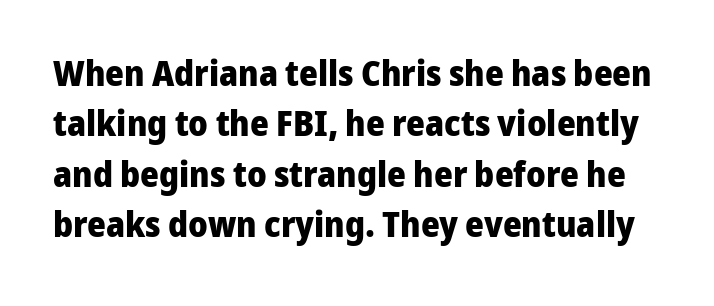
{"serif": "no", "italic": "no", "bold": "yes", "weight": "heavy", "width": "normal", "stroke_contrast": "low", "x_height": "medium", "monospaced": "no", "underline": "no", "line_spacing": "normal", "line_spacing_ratio": 1.4, "letter_spacing": "normal", "letter_spacing_em": 0.0, "glyph_px": 36}
